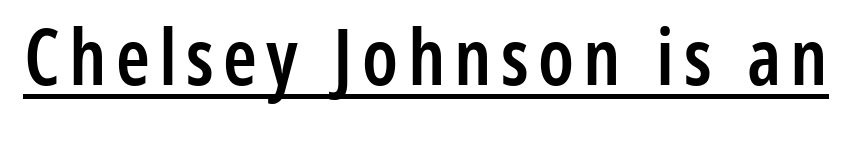
Q: Is the text bold? A: Semi-bold.
Q: Is the text italic (slanted)? A: No, it is upright.
Q: Is the typeface a serif or a sans-serif typeface? A: Sans-serif.
Q: Is the text underlined? A: Yes.
Q: Width (condensed, normal, or wide)? A: Condensed.
Q: Stroke contrast? A: Low.
Q: x-height? A: Medium.
Q: Monospaced? A: No.
